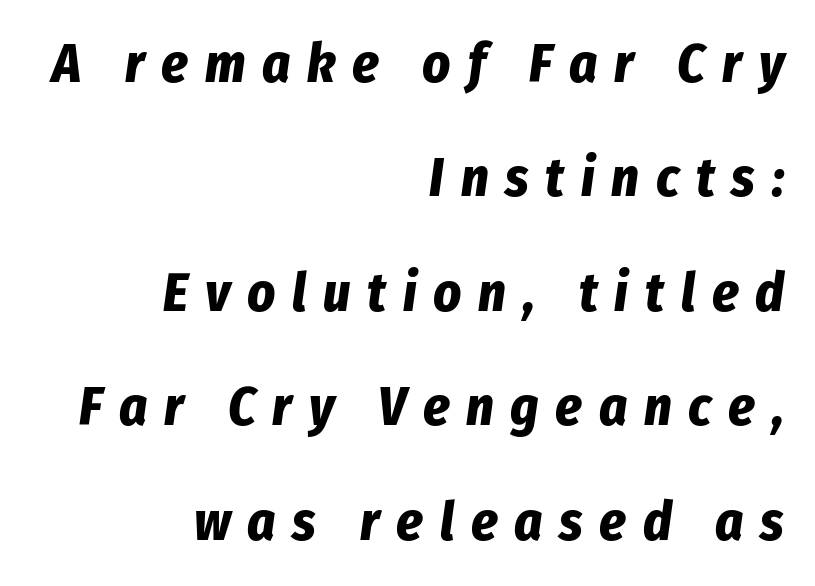
Q: Is the text bold? A: Yes.
Q: Is the text italic (slanted)? A: Yes, it leans right by about 8 degrees.
Q: Is the text underlined? A: No.
Q: How is the paragraph aligned? A: Right-aligned.
Q: Is the spacing between letters normal or unusually wide? A: Unusually wide.
Q: Is the spacing between lines tight, normal or loose? A: Loose.
Q: Width (condensed, normal, or wide)? A: Condensed.
Q: Stroke contrast? A: Low.
Q: x-height? A: Medium.
Q: Monospaced? A: No.
